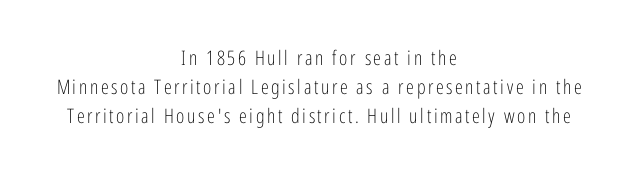
Vertically, the passage feels balanced, rows spaced as you'd expect. A bare baseline throughout the passage. The setting favours the middle, as headings and verse often do. The font's upright variant was chosen for this text. The strokes carry an ordinary text weight at most.
